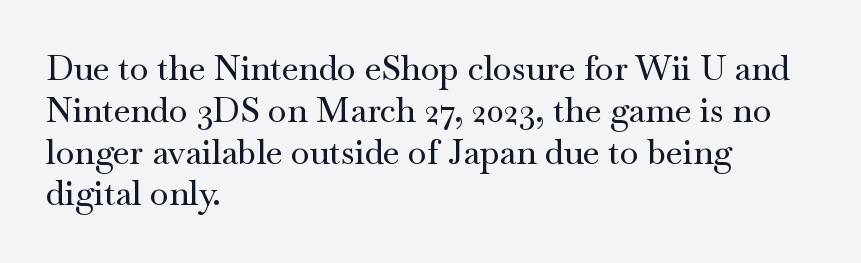
The image shows 34 px wide serif type, upright; set left-aligned, line spacing 1.23x, normal letter spacing, not underlined; medium stroke contrast and a small x-height.
